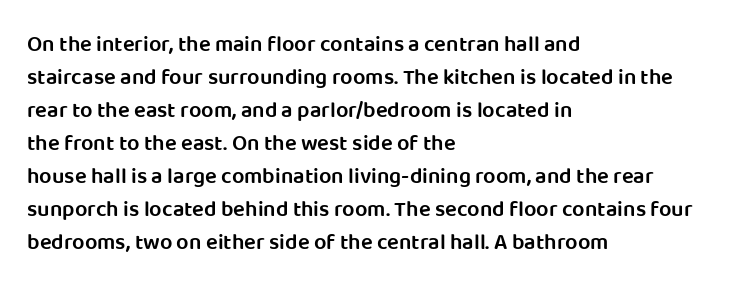
Ascenders rise straight up at ninety degrees. No word sits above an underline. Casual observation: everything's shoved over to the left. Between one letter and the next there's only the usual sliver of space.
